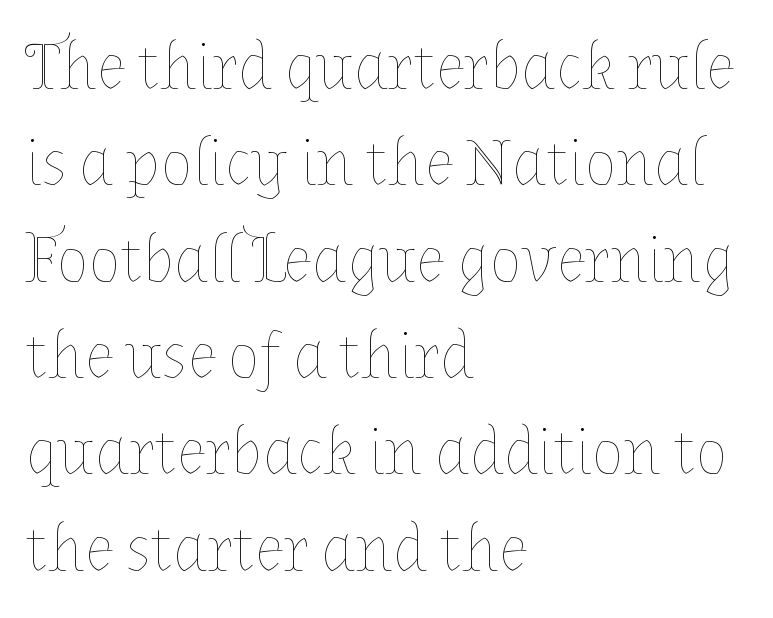
{"italic": "no", "bold": "no", "weight": "thin", "width": "normal", "stroke_contrast": "low", "x_height": "medium", "monospaced": "no", "underline": "no", "align": "left", "line_spacing": "normal", "line_spacing_ratio": 1.46, "letter_spacing": "normal", "letter_spacing_em": 0.0, "glyph_px": 66}
